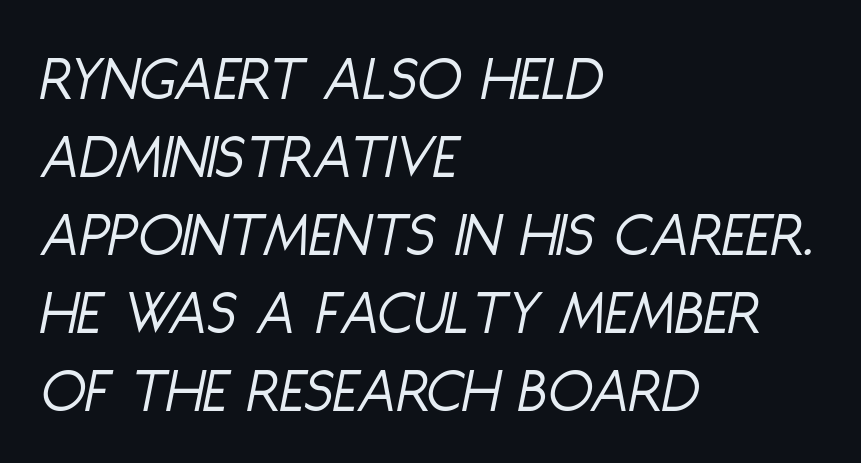
The image shows 65 px light, condensed type, italic (leaning right); set left-aligned, line spacing 1.2x, normal letter spacing, not underlined; low stroke contrast and a large x-height.
